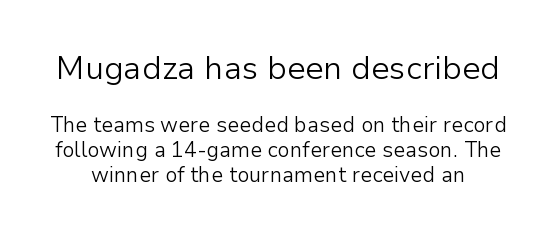
{"serif": "no", "italic": "no", "bold": "no", "weight": "light", "width": "normal", "stroke_contrast": "low", "x_height": "medium", "monospaced": "no", "underline": "no", "line_spacing_ratio": 1.19, "letter_spacing": "normal", "letter_spacing_em": 0.0, "larger_block": "first", "size_ratio": 1.52, "glyph_px": 32}
